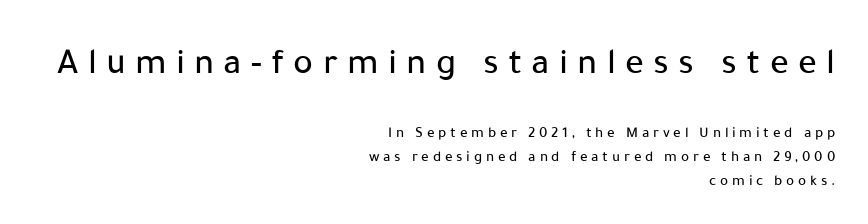
The image shows 37 px sans-serif type, upright; set right-aligned, normal line spacing (1.59x), unusually wide letter spacing (+0.25 em), not underlined; the first (top) block is 2.47x larger; low stroke contrast and a medium x-height.
